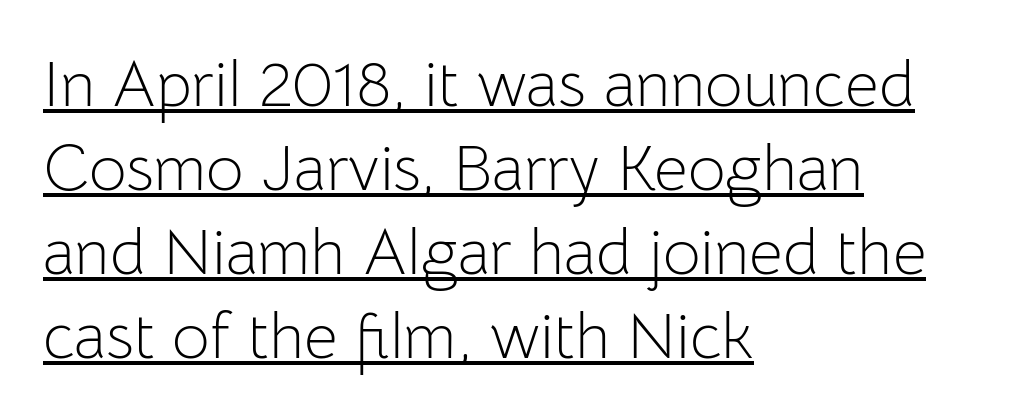
Q: Is the text bold? A: No.
Q: Is the text italic (slanted)? A: No, it is upright.
Q: Is the typeface a serif or a sans-serif typeface? A: Sans-serif.
Q: Is the text underlined? A: Yes.
Q: How is the paragraph aligned? A: Left-aligned.
Q: Is the spacing between letters normal or unusually wide? A: Normal.
Q: Is the spacing between lines tight, normal or loose? A: Normal.
Q: Width (condensed, normal, or wide)? A: Normal.
Q: Stroke contrast? A: Low.
Q: x-height? A: Medium.
Q: Monospaced? A: No.
